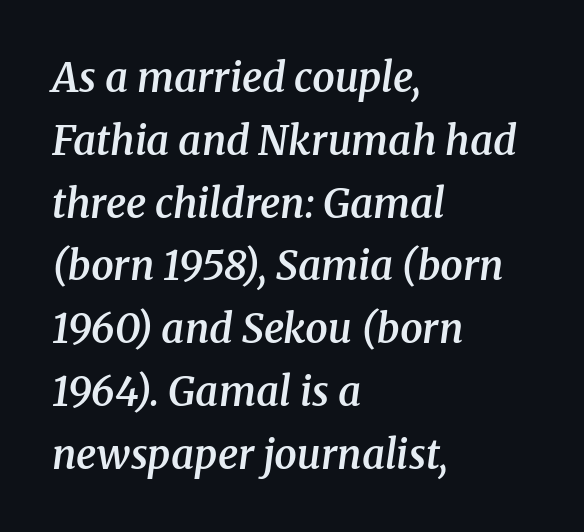
Yep, that's italic — everything's leaning. This block has exactly the height ordinary leading produces. Stems and bowls a touch heavier than normal — semibold. Note the varied advance widths — an 'i' is clearly narrower than an 'm'. The words here are not underlined.
